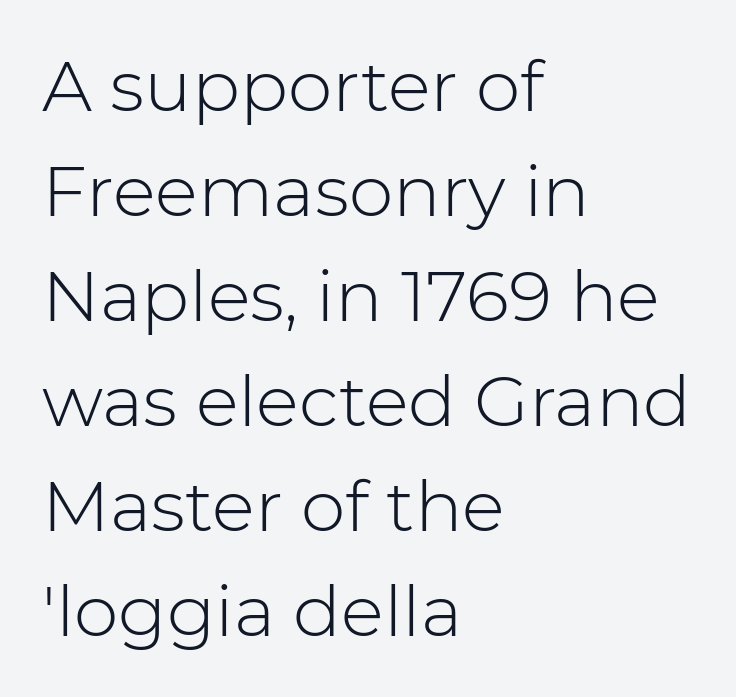
Q: Is the text bold? A: No.
Q: Is the text italic (slanted)? A: No, it is upright.
Q: Is the typeface a serif or a sans-serif typeface? A: Sans-serif.
Q: Is the text underlined? A: No.
Q: How is the paragraph aligned? A: Left-aligned.
Q: Is the spacing between letters normal or unusually wide? A: Normal.
Q: Is the spacing between lines tight, normal or loose? A: Normal.
Q: Width (condensed, normal, or wide)? A: Normal.
Q: Stroke contrast? A: Low.
Q: x-height? A: Medium.
Q: Monospaced? A: No.
